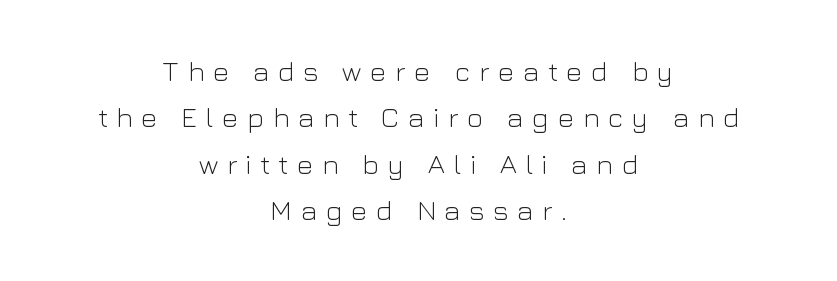
Posture: straight, roman, zero tilt. Counters stay open thanks to moderate or lighter strokes. The type is letterspaced generously, with wide tracking. The lines sit at an ordinary, default distance from one another.
